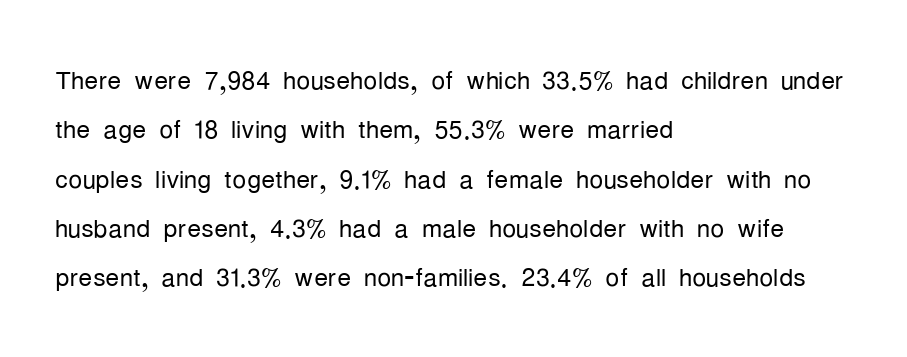
Q: Is the text bold? A: No.
Q: Is the text italic (slanted)? A: No, it is upright.
Q: Is the typeface a serif or a sans-serif typeface? A: Sans-serif.
Q: Is the text underlined? A: No.
Q: How is the paragraph aligned? A: Left-aligned.
Q: Is the spacing between letters normal or unusually wide? A: Normal.
Q: Is the spacing between lines tight, normal or loose? A: Normal.
Q: Width (condensed, normal, or wide)? A: Condensed.
Q: Stroke contrast? A: Low.
Q: x-height? A: Medium.
Q: Monospaced? A: No.
